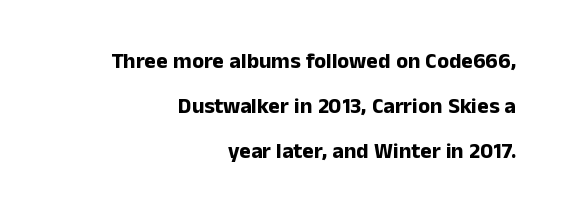
{"italic": "no", "bold": "yes", "underline": "no", "align": "right", "line_spacing": "loose", "line_spacing_ratio": 2.05, "letter_spacing": "normal", "letter_spacing_em": 0.0, "glyph_px": 22}
